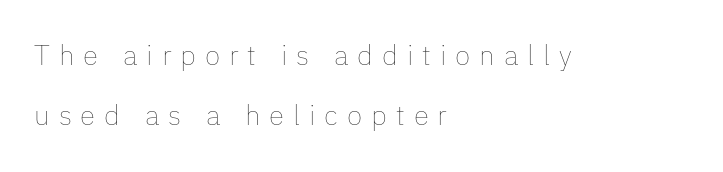
Characters remain perfectly vertical along every line. Successive baselines arrive slowly, with a big drop between each. These lines stack with their left ends in a neat column. Compared with typical body copy, the letter spacing here is much looser. The space beneath each line is pristine and unruled. Character widths vary here, with narrow letters taking less room than wide ones.
